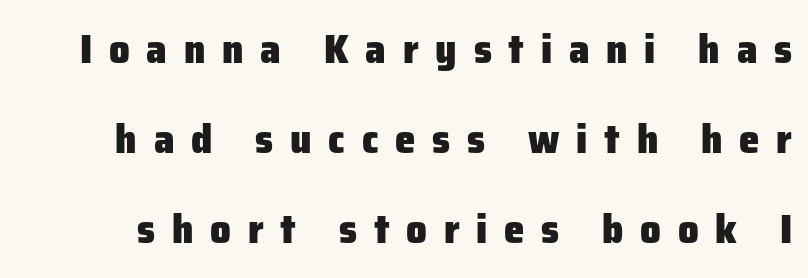
{"serif": "no", "italic": "no", "bold": "yes", "weight": "heavy", "width": "normal", "stroke_contrast": "low", "x_height": "medium", "monospaced": "no", "underline": "no", "line_spacing": "loose", "line_spacing_ratio": 2.2, "letter_spacing": "wide", "letter_spacing_em": 0.41, "glyph_px": 41}
